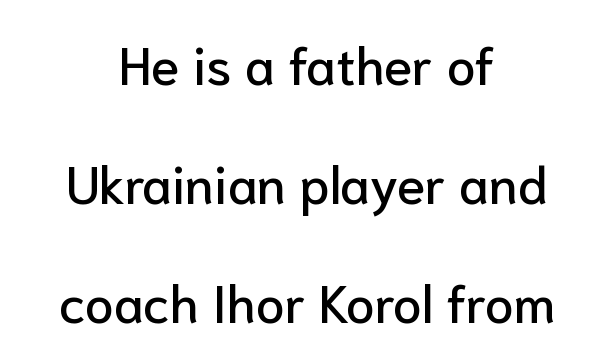
Think of a printed novel: that variable character pitch is what you see here. Typeset on center — no edge is straight. The rendering uses a large line-height, opening up the rows. Classification — sans serif. Tracking here is standard; glyphs follow each other at the usual distance. Words float on clear page, feet unadorned.
